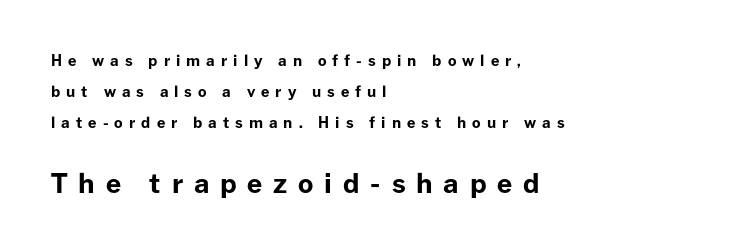
The image shows 27 px bold type, upright; set left-aligned, loose line spacing (2.07x), unusually wide letter spacing (+0.4 em), not underlined; the second (bottom) block is 1.8x larger.
